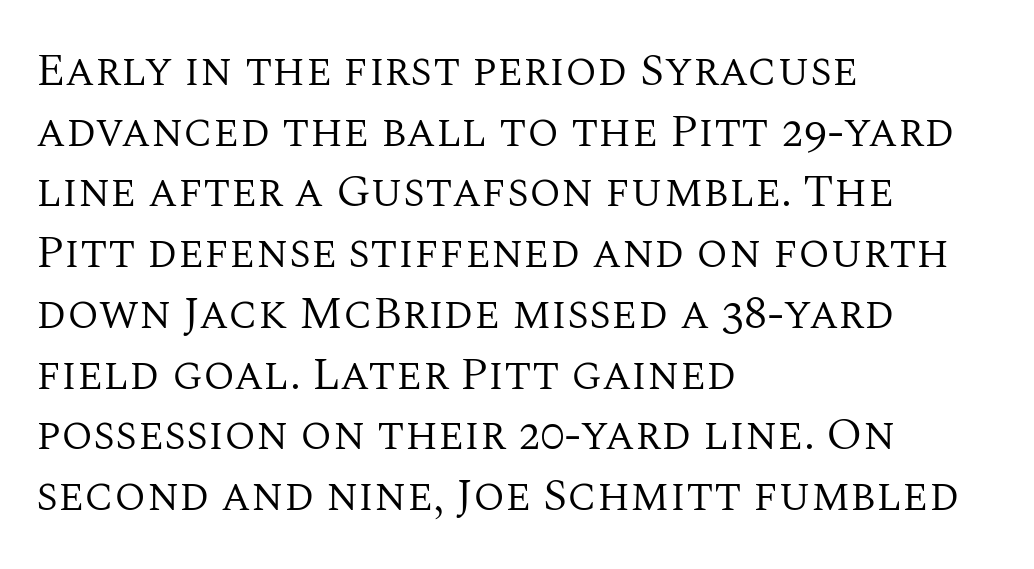
{"serif": "yes", "italic": "no", "bold": "no", "weight": "regular", "width": "normal", "stroke_contrast": "medium", "x_height": "large", "monospaced": "no", "underline": "no", "align": "left", "line_spacing": "normal", "line_spacing_ratio": 1.32, "letter_spacing": "normal", "letter_spacing_em": 0.0, "glyph_px": 46}
